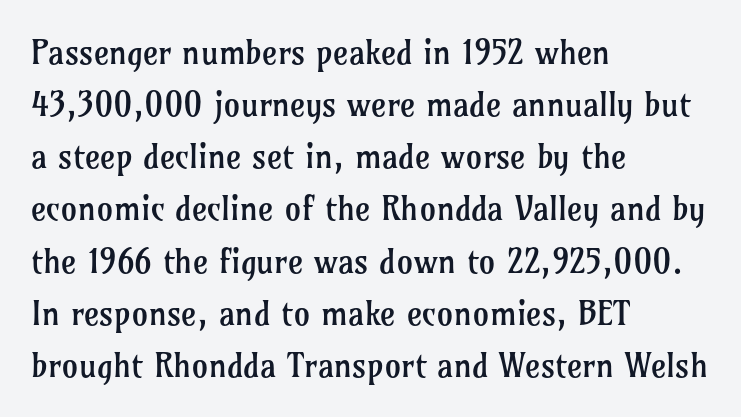
The image shows 33 px regular-weight serif type, upright; set left-aligned, normal line spacing (1.58x), normal letter spacing, not underlined; low stroke contrast and a medium x-height.
